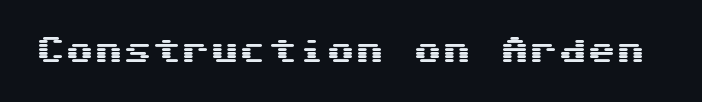
{"serif": "no", "italic": "no", "width": "wide", "stroke_contrast": "medium", "x_height": "medium", "monospaced": "yes", "underline": "no", "letter_spacing": "normal", "letter_spacing_em": 0.0, "glyph_px": 29}
